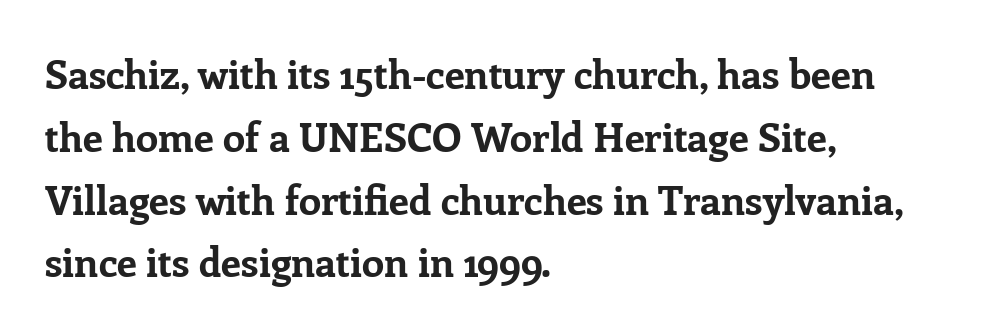
{"serif": "yes", "italic": "no", "bold": "yes", "weight": "bold", "width": "normal", "stroke_contrast": "low", "x_height": "medium", "monospaced": "no", "underline": "no", "align": "left", "line_spacing": "normal", "line_spacing_ratio": 1.57, "letter_spacing": "normal", "letter_spacing_em": 0.0, "glyph_px": 40}
